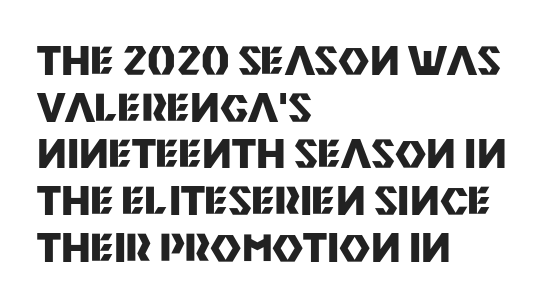
{"serif": "no", "italic": "no", "bold": "yes", "weight": "heavy", "width": "normal", "stroke_contrast": "medium", "x_height": "large", "monospaced": "no", "underline": "no", "align": "left", "line_spacing_ratio": 1.23, "letter_spacing": "normal", "letter_spacing_em": 0.0, "glyph_px": 38}
